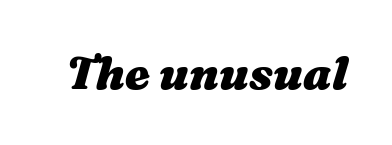
The image shows 45 px heavy, wide type, italic (leaning right); set normal letter spacing, not underlined; medium stroke contrast and a medium x-height.
